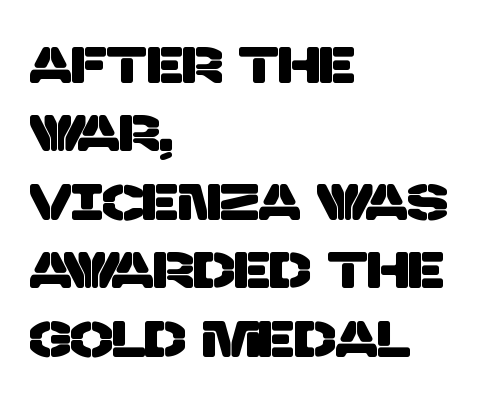
Type without underlining. The text block is weighted toward the left margin, trailing off unevenly rightward. This sample has the flowing, uneven cadence of proportional lettering. A sans-serif font was chosen for this passage. The tracking reads as untouched default to a designer's eye.
